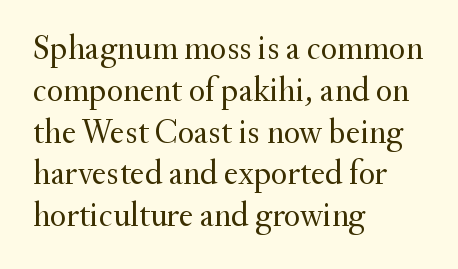
The lettering holds an erect, upright posture throughout. Reading down the block, your eye returns to a fixed left position each line. The type family on display is of the serif kind. Note the varied advance widths — an 'i' is clearly narrower than an 'm'. Check under the words: just untouched page.
